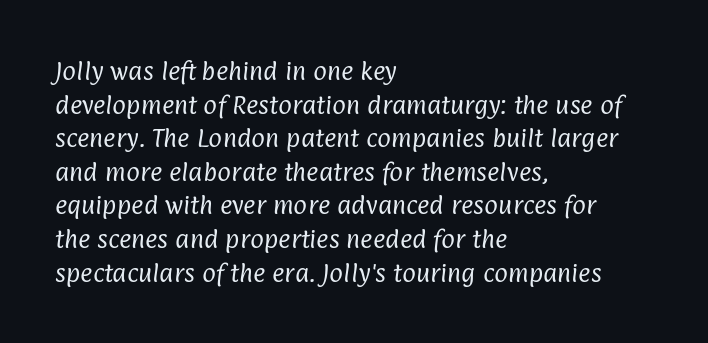
This block has exactly the height ordinary leading produces. Horizontally, the lines are justified to the leading edge only. Any mark beneath the type? The region is blank. This rendering leaves character spacing at its baseline value.
